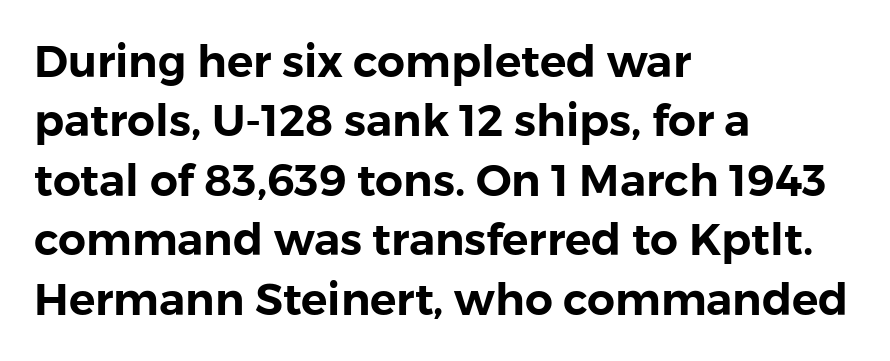
{"serif": "no", "italic": "no", "width": "normal", "stroke_contrast": "low", "x_height": "medium", "monospaced": "no", "underline": "no", "align": "left", "line_spacing": "normal", "line_spacing_ratio": 1.35, "letter_spacing": "normal", "letter_spacing_em": 0.0, "glyph_px": 44}
